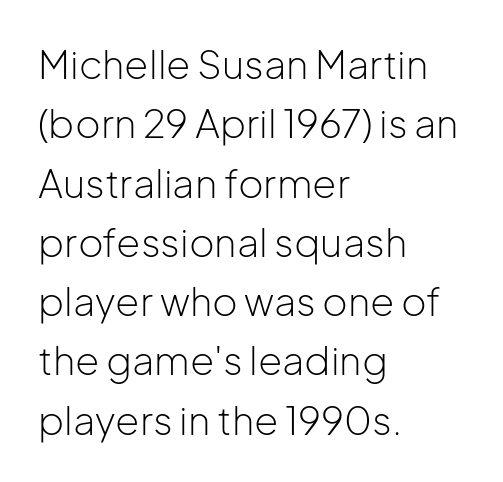
The image shows 39 px light sans-serif type, upright; set left-aligned, normal line spacing (1.52x), normal letter spacing, not underlined; low stroke contrast and a medium x-height.
